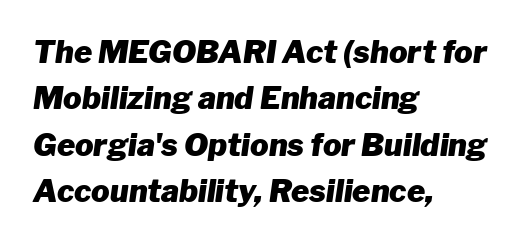
Q: Is the text bold? A: Yes.
Q: Is the text italic (slanted)? A: Yes, it leans right by about 8 degrees.
Q: Is the text underlined? A: No.
Q: How is the paragraph aligned? A: Left-aligned.
Q: Is the spacing between letters normal or unusually wide? A: Normal.
Q: Is the spacing between lines tight, normal or loose? A: Normal.
Q: Width (condensed, normal, or wide)? A: Normal.
Q: Stroke contrast? A: Low.
Q: x-height? A: Medium.
Q: Monospaced? A: No.
